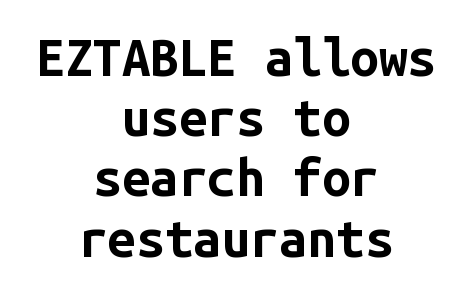
A typesetter would call this zero additional tracking. One-word summary of the alignment: center. Serifs: no, the terminals of the letterforms are clean. Plenty of ink on the page — the face is bold. Each row of text sits above clean, open space. The letters march in equal steps, a hallmark of fixed-pitch type.
